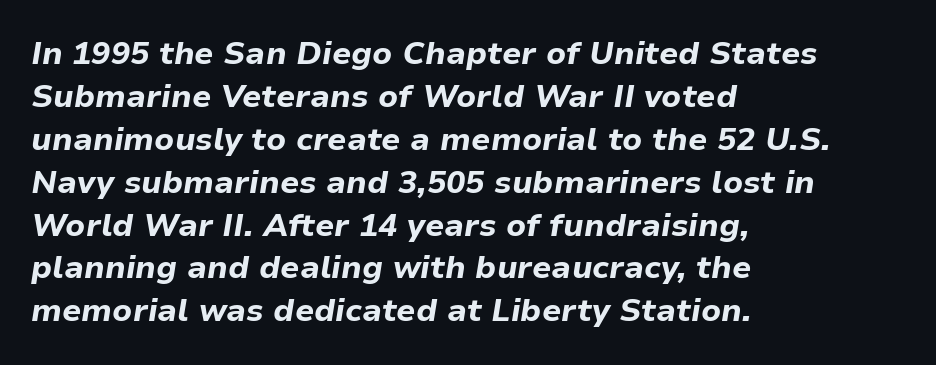
{"italic": "yes", "lean": "right", "slant_degrees": 9, "bold": "yes", "weight": "bold", "width": "normal", "stroke_contrast": "low", "x_height": "medium", "monospaced": "no", "underline": "no", "align": "left", "line_spacing": "normal", "line_spacing_ratio": 1.34, "letter_spacing": "normal", "letter_spacing_em": 0.0, "glyph_px": 32}
